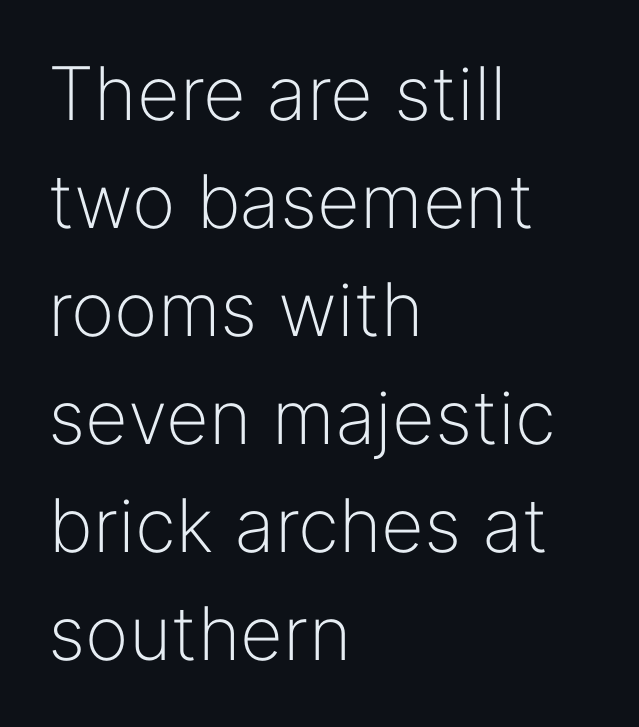
The space beneath each line is pristine and unruled. The tracking reads as untouched default to a designer's eye. The lettering holds an erect, upright posture throughout. In CSS terms this would be text-align: left. Stems here are at most as thick as an everyday book face. The face used here is proportionally spaced, like ordinary book or web type.
